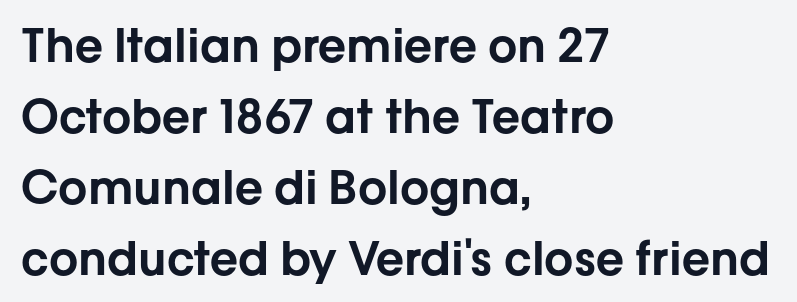
The image shows 46 px sans-serif type, upright; set left-aligned, normal line spacing (1.54x), normal letter spacing, not underlined; low stroke contrast and a medium x-height.
